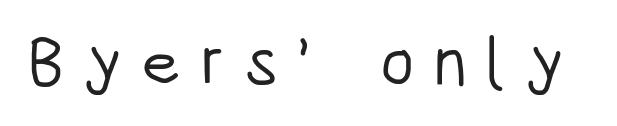
Heft: none added — not bold. What stands out about the letter spacing? Its width — letters are far apart. The space beneath each line is pristine and unruled. The rendering shows plain stroke endings on the letterforms — a sans-serif design. Think of a printed novel: that variable character pitch is what you see here. You can tell it's not italic because the verticals are truly vertical.
